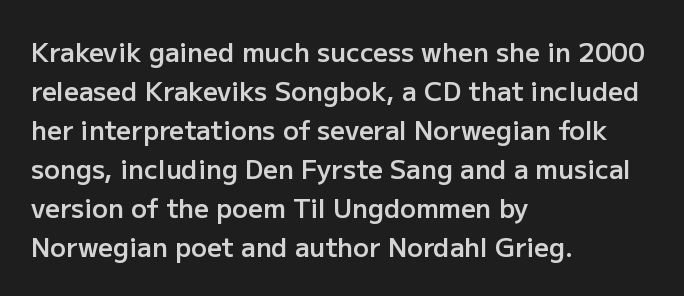
{"italic": "no", "bold": "semi", "underline": "no", "align": "left", "line_spacing": "normal", "line_spacing_ratio": 1.5, "letter_spacing": "normal", "letter_spacing_em": 0.0, "glyph_px": 26}
